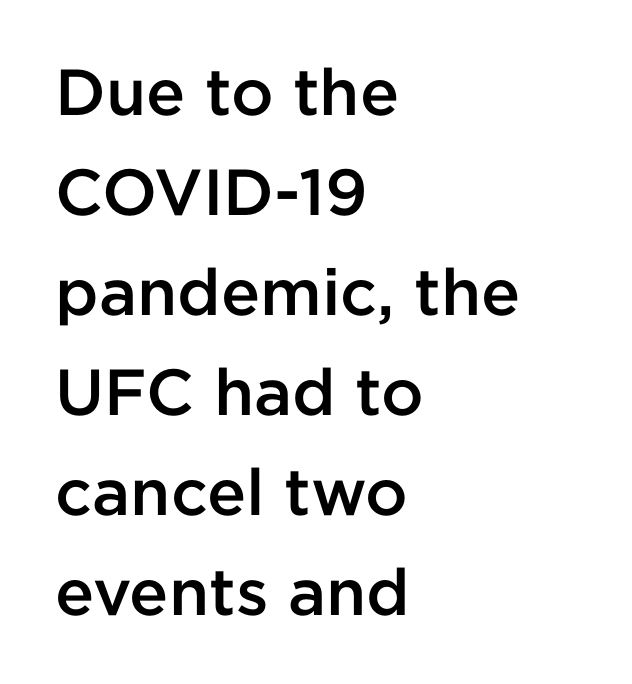
Q: Is the text bold? A: Semi-bold.
Q: Is the text italic (slanted)? A: No, it is upright.
Q: Is the typeface a serif or a sans-serif typeface? A: Sans-serif.
Q: Is the text underlined? A: No.
Q: How is the paragraph aligned? A: Left-aligned.
Q: Is the spacing between letters normal or unusually wide? A: Normal.
Q: Is the spacing between lines tight, normal or loose? A: Normal.
Q: Width (condensed, normal, or wide)? A: Normal.
Q: Stroke contrast? A: Low.
Q: x-height? A: Medium.
Q: Monospaced? A: No.
